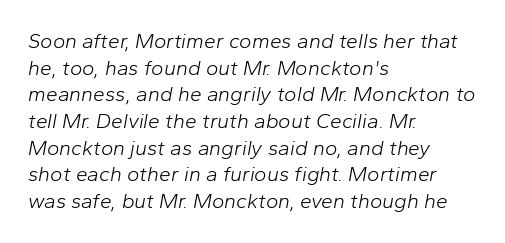
Q: Is the text bold? A: No.
Q: Is the text italic (slanted)? A: Yes, it leans right by about 10 degrees.
Q: Is the text underlined? A: No.
Q: How is the paragraph aligned? A: Left-aligned.
Q: Is the spacing between letters normal or unusually wide? A: Normal.
Q: Is the spacing between lines tight, normal or loose? A: Normal.
